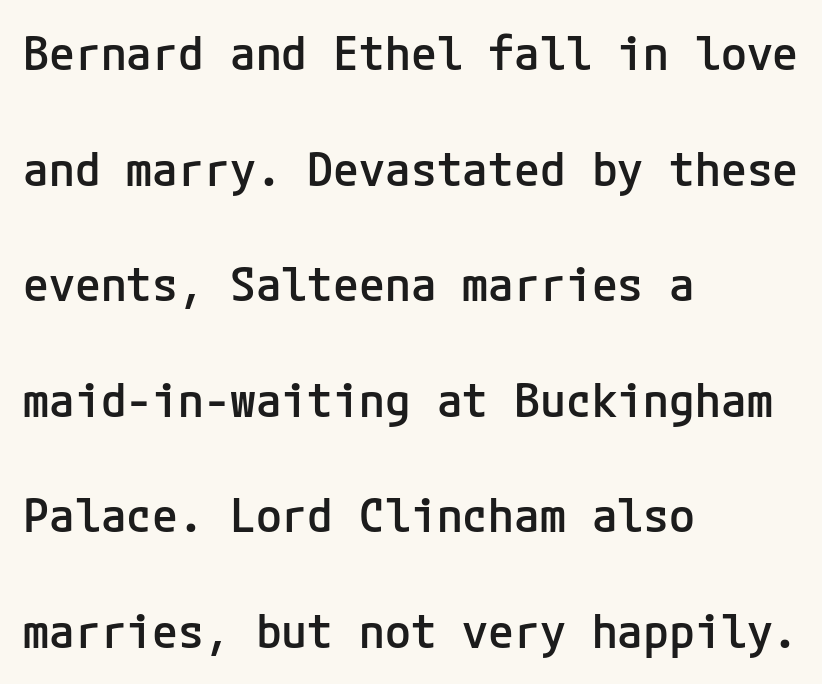
Q: Is the text bold? A: Semi-bold.
Q: Is the text italic (slanted)? A: No, it is upright.
Q: Is the typeface a serif or a sans-serif typeface? A: Sans-serif.
Q: Is the text underlined? A: No.
Q: How is the paragraph aligned? A: Left-aligned.
Q: Is the spacing between letters normal or unusually wide? A: Normal.
Q: Is the spacing between lines tight, normal or loose? A: Loose.
Q: Width (condensed, normal, or wide)? A: Normal.
Q: Stroke contrast? A: Low.
Q: x-height? A: Medium.
